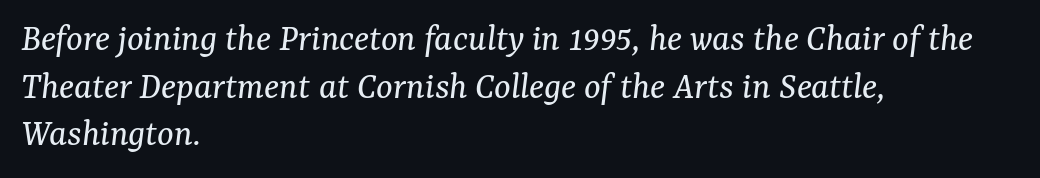
{"serif": "yes", "italic": "yes", "lean": "right", "slant_degrees": 7, "bold": "no", "weight": "regular", "width": "normal", "stroke_contrast": "medium", "x_height": "medium", "monospaced": "no", "underline": "no", "align": "left", "line_spacing_ratio": 1.22, "letter_spacing": "normal", "letter_spacing_em": 0.0, "glyph_px": 39}
